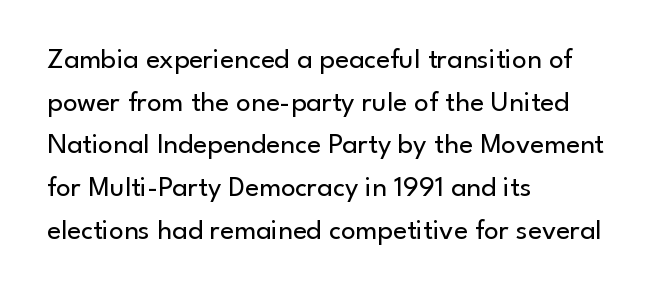
Italic? Not at all — the glyphs are vertical. These lines are rendered in a variable-pitch font. Has an underline been added? It has not. The typeface has the unassuming heft of standard copy or less. The compositor pushed each line to the left boundary. A sans-serif font was chosen for this passage.
